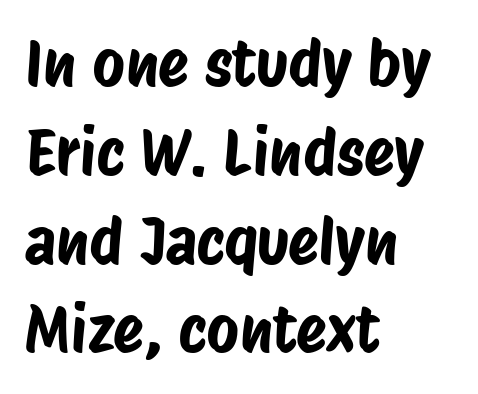
Decoration check: the copy has no underline. A typesetter would call this proportional, since set widths differ per character. These lines stack with their left ends in a neat column. No extra tracking has been applied to these lines. This sample uses a sans-serif face.
